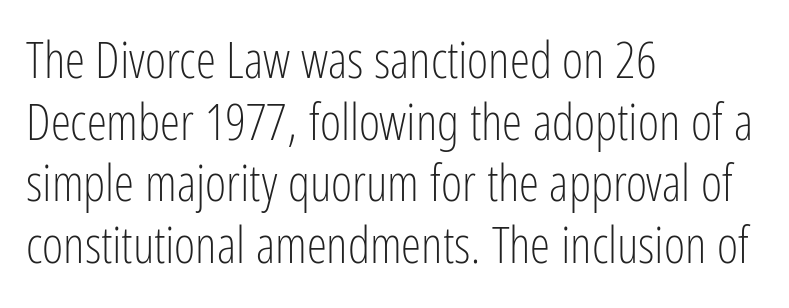
Q: Is the text bold? A: No.
Q: Is the text italic (slanted)? A: No, it is upright.
Q: Is the typeface a serif or a sans-serif typeface? A: Sans-serif.
Q: Is the text underlined? A: No.
Q: How is the paragraph aligned? A: Left-aligned.
Q: Is the spacing between letters normal or unusually wide? A: Normal.
Q: Width (condensed, normal, or wide)? A: Condensed.
Q: Stroke contrast? A: Low.
Q: x-height? A: Medium.
Q: Monospaced? A: No.
